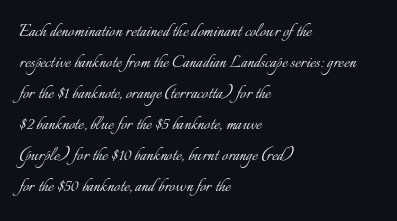
The image shows 21 px text type; set left-aligned, normal line spacing (1.48x), normal letter spacing, not underlined.
